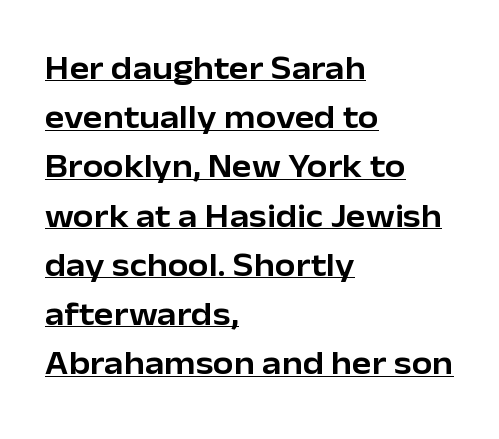
Q: Is the text italic (slanted)? A: No, it is upright.
Q: Is the typeface a serif or a sans-serif typeface? A: Sans-serif.
Q: Is the text underlined? A: Yes.
Q: How is the paragraph aligned? A: Left-aligned.
Q: Is the spacing between letters normal or unusually wide? A: Normal.
Q: Is the spacing between lines tight, normal or loose? A: Normal.
Q: Width (condensed, normal, or wide)? A: Normal.
Q: Stroke contrast? A: Low.
Q: x-height? A: Medium.
Q: Monospaced? A: No.
